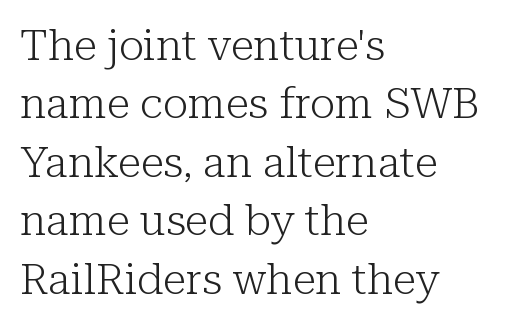
Line beginnings align vertically; line endings do not. Reading down the column, the eye jumps a familiar distance to each next line. The passage shown is not underscored anywhere. Varying glyph widths throughout — classic text-font behaviour.
